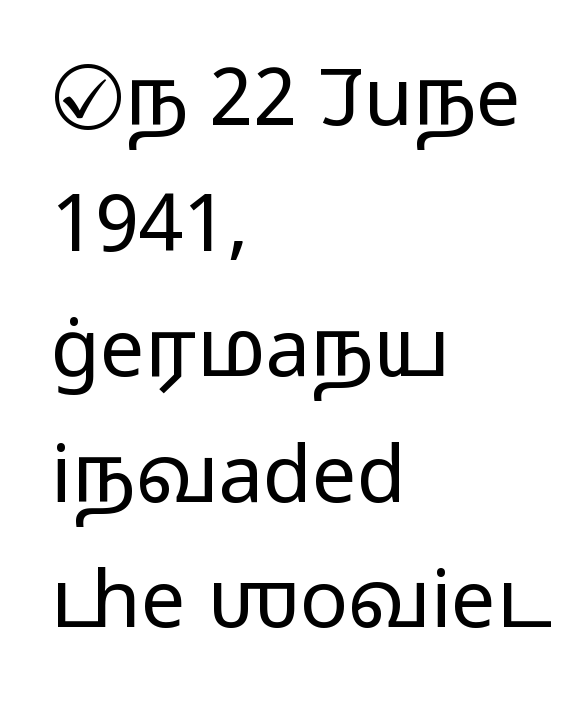
{"serif": "no", "italic": "no", "bold": "no", "weight": "light", "width": "wide", "stroke_contrast": "low", "x_height": "medium", "monospaced": "no", "underline": "no", "align": "left", "line_spacing": "normal", "line_spacing_ratio": 1.57, "letter_spacing": "normal", "letter_spacing_em": 0.0, "glyph_px": 80}
